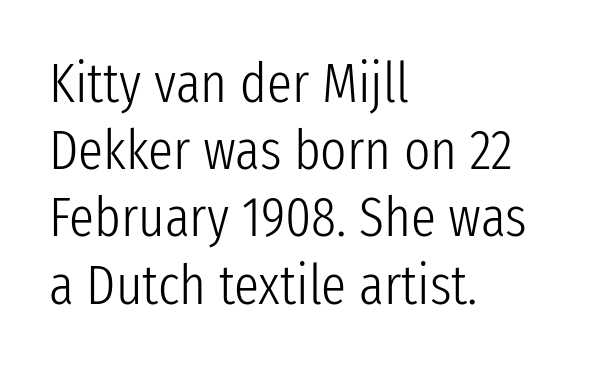
The image shows 56 px light, condensed sans-serif type, upright; set left-aligned, line spacing 1.2x, normal letter spacing, not underlined; low stroke contrast and a medium x-height.
